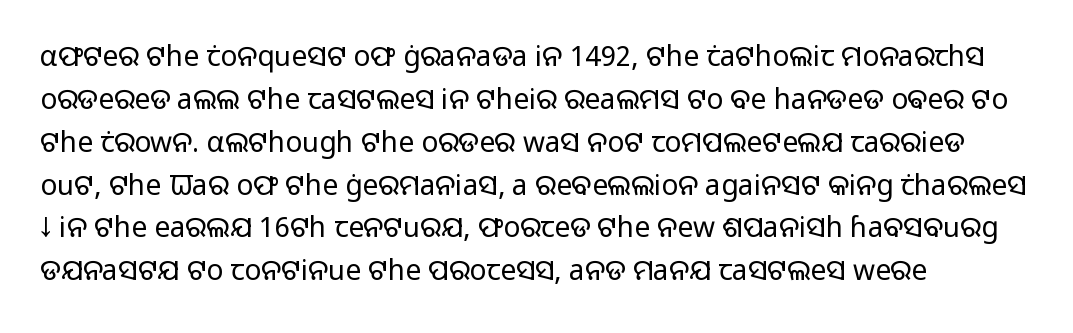
Q: Is the text bold? A: No.
Q: Is the text italic (slanted)? A: No, it is upright.
Q: Is the typeface a serif or a sans-serif typeface? A: Sans-serif.
Q: Is the text underlined? A: No.
Q: How is the paragraph aligned? A: Left-aligned.
Q: Is the spacing between letters normal or unusually wide? A: Normal.
Q: Is the spacing between lines tight, normal or loose? A: Normal.
Q: Width (condensed, normal, or wide)? A: Normal.
Q: Stroke contrast? A: Low.
Q: x-height? A: Medium.
Q: Monospaced? A: No.
